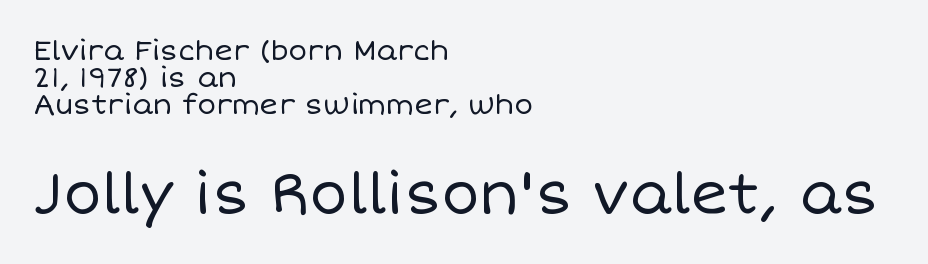
{"italic": "no", "bold": "no", "weight": "regular", "width": "normal", "stroke_contrast": "low", "x_height": "large", "monospaced": "no", "underline": "no", "align": "left", "line_spacing": "tight", "line_spacing_ratio": 0.96, "letter_spacing": "normal", "letter_spacing_em": 0.0, "larger_block": "second", "size_ratio": 2.04, "glyph_px": 57}
